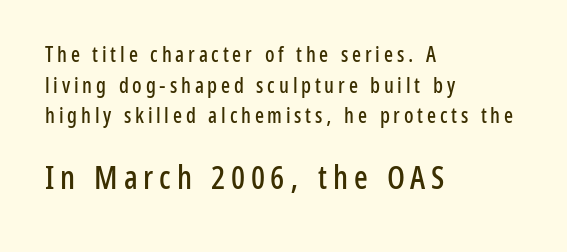
Which margin do the lines hug? The left one — the right edge is uneven. Type without underlining. Rendered with straight, roman letterforms. Classification — sans serif.
